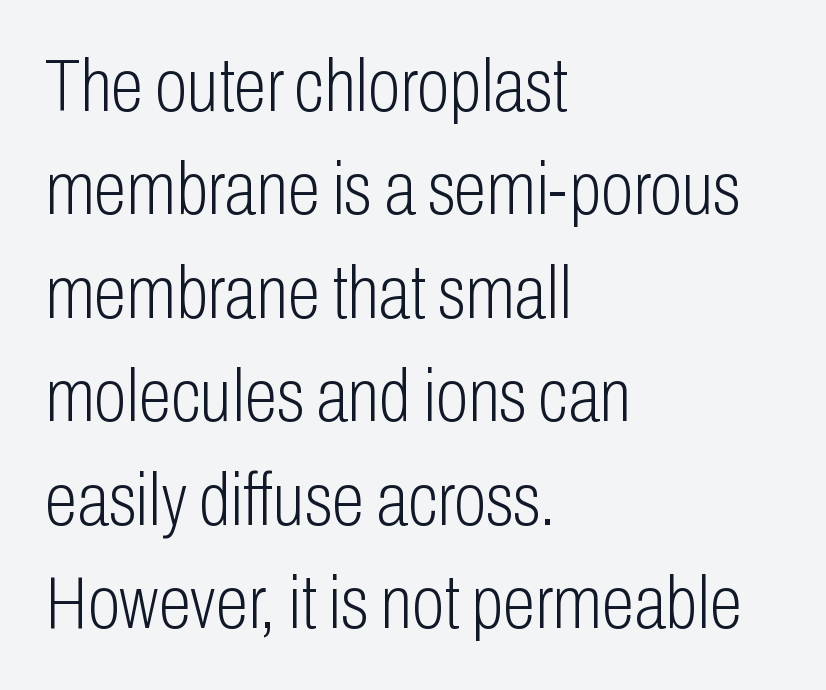
{"serif": "no", "italic": "no", "bold": "no", "weight": "light", "width": "condensed", "stroke_contrast": "low", "x_height": "medium", "monospaced": "no", "underline": "no", "align": "left", "line_spacing": "normal", "line_spacing_ratio": 1.38, "letter_spacing": "normal", "letter_spacing_em": 0.0, "glyph_px": 75}
